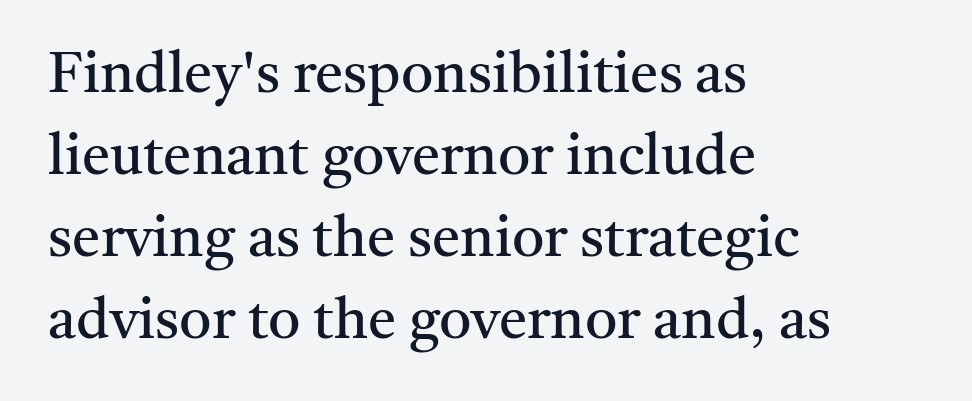
The image shows 57 px regular-weight serif type, upright; set left-aligned, normal line spacing (1.44x), normal letter spacing, not underlined; medium stroke contrast and a medium x-height.
